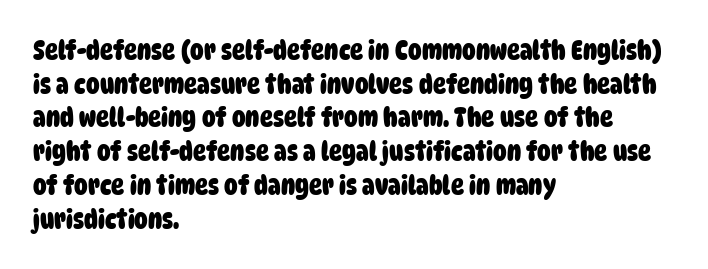
Q: Is the text bold? A: Yes.
Q: Is the text underlined? A: No.
Q: How is the paragraph aligned? A: Left-aligned.
Q: Is the spacing between letters normal or unusually wide? A: Normal.
Q: Is the spacing between lines tight, normal or loose? A: Normal.
